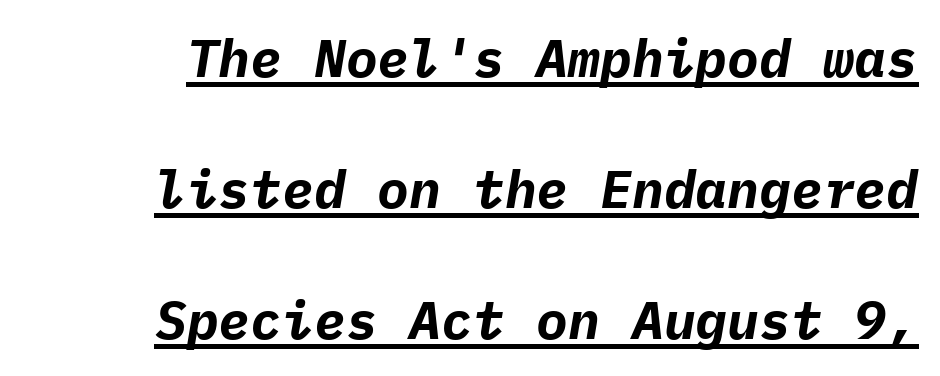
Is this a fixed-width face? Yes — each glyph sits in an identical cell. The designer dialed line spacing up above the default. Characters are canted at an angle relative to the baseline's perpendicular. I'd describe the lettering as bold — thick and assertive. Inter-character spacing is left at the font's built-in metrics.
